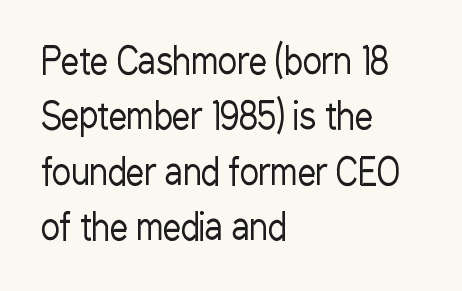
{"serif": "no", "italic": "no", "bold": "no", "weight": "regular", "width": "condensed", "stroke_contrast": "low", "x_height": "medium", "monospaced": "no", "underline": "no", "align": "left", "line_spacing": "normal", "line_spacing_ratio": 1.54, "letter_spacing": "normal", "letter_spacing_em": 0.0, "glyph_px": 36}
